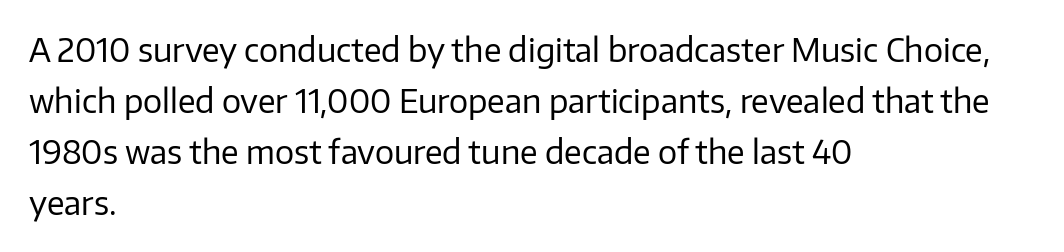
The image shows 32 px regular-weight sans-serif type, upright; set left-aligned, normal line spacing (1.59x), normal letter spacing, not underlined; low stroke contrast and a medium x-height.
